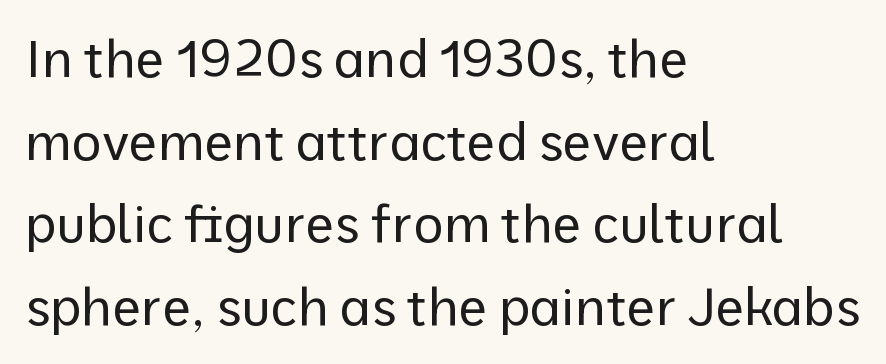
The image shows 52 px regular-weight sans-serif type, upright; set left-aligned, normal line spacing (1.59x), normal letter spacing, not underlined; low stroke contrast and a medium x-height.
